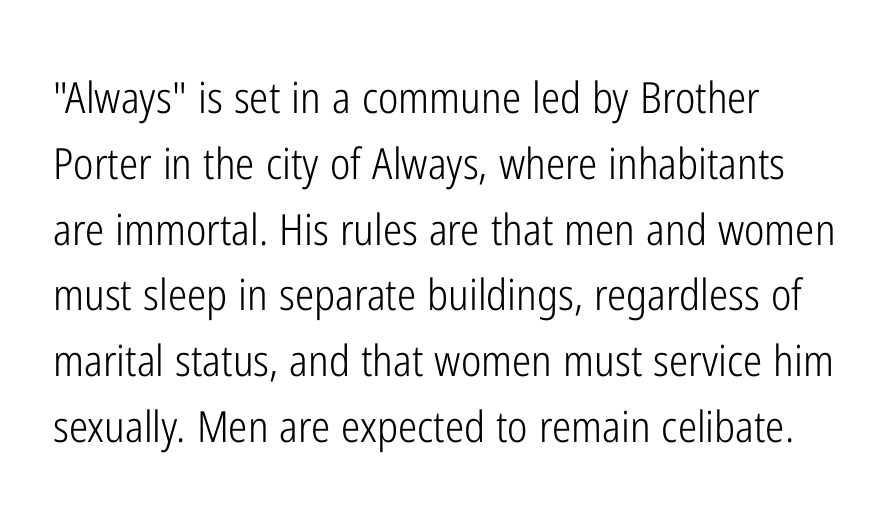
Q: Is the text bold? A: No.
Q: Is the text italic (slanted)? A: No, it is upright.
Q: Is the typeface a serif or a sans-serif typeface? A: Sans-serif.
Q: Is the text underlined? A: No.
Q: Is the spacing between letters normal or unusually wide? A: Normal.
Q: Is the spacing between lines tight, normal or loose? A: Normal.
Q: Width (condensed, normal, or wide)? A: Condensed.
Q: Stroke contrast? A: Low.
Q: x-height? A: Medium.
Q: Monospaced? A: No.
